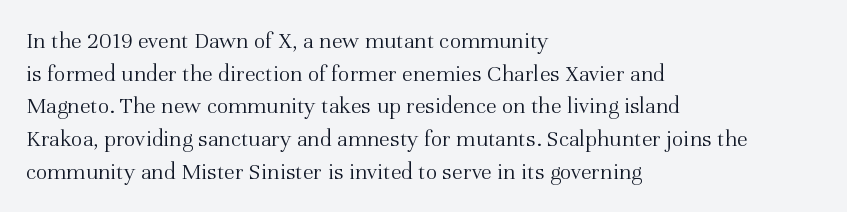
{"italic": "no", "bold": "no", "underline": "no", "align": "left", "line_spacing": "normal", "line_spacing_ratio": 1.36, "letter_spacing": "normal", "letter_spacing_em": 0.0, "glyph_px": 24}
